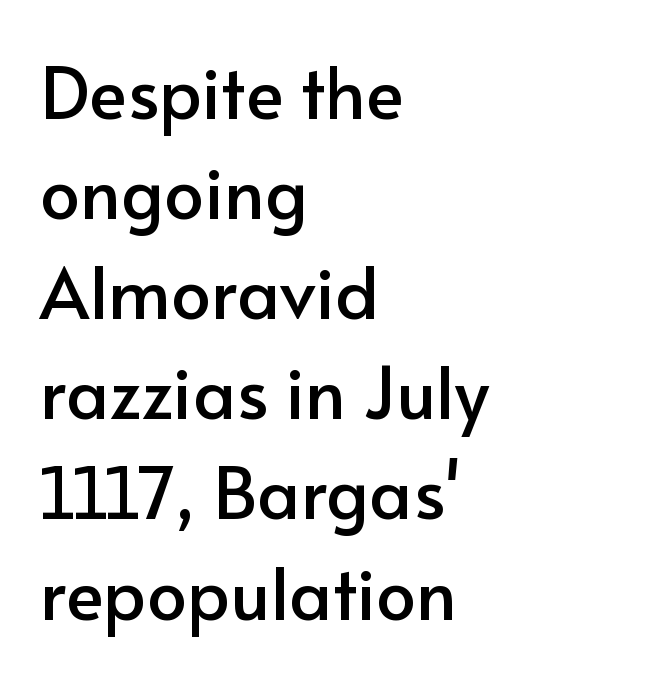
A sans-serif font was chosen for this passage. Italic: no, the glyphs are upright roman. The rendering keeps characters at their native spacing. Words float on clear page, feet unadorned.
